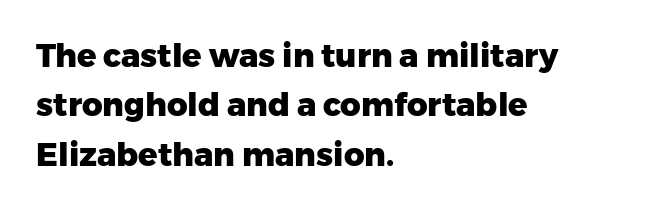
The image shows 32 px heavy sans-serif type, upright; set left-aligned, normal line spacing (1.54x), normal letter spacing, not underlined; low stroke contrast and a medium x-height.
